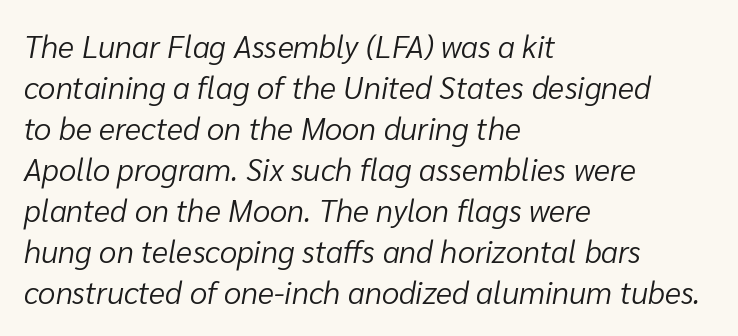
{"italic": "yes", "lean": "right", "slant_degrees": 10, "bold": "no", "weight": "light", "width": "normal", "stroke_contrast": "low", "x_height": "medium", "monospaced": "no", "underline": "no", "align": "left", "line_spacing": "normal", "line_spacing_ratio": 1.32, "letter_spacing": "normal", "letter_spacing_em": 0.0, "glyph_px": 31}
